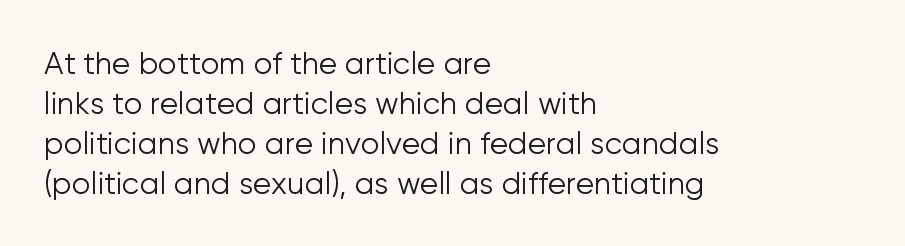
{"serif": "no", "italic": "no", "bold": "no", "weight": "light", "width": "normal", "stroke_contrast": "low", "x_height": "medium", "monospaced": "no", "underline": "no", "align": "left", "line_spacing": "normal", "line_spacing_ratio": 1.33, "letter_spacing": "normal", "letter_spacing_em": 0.0, "glyph_px": 30}
